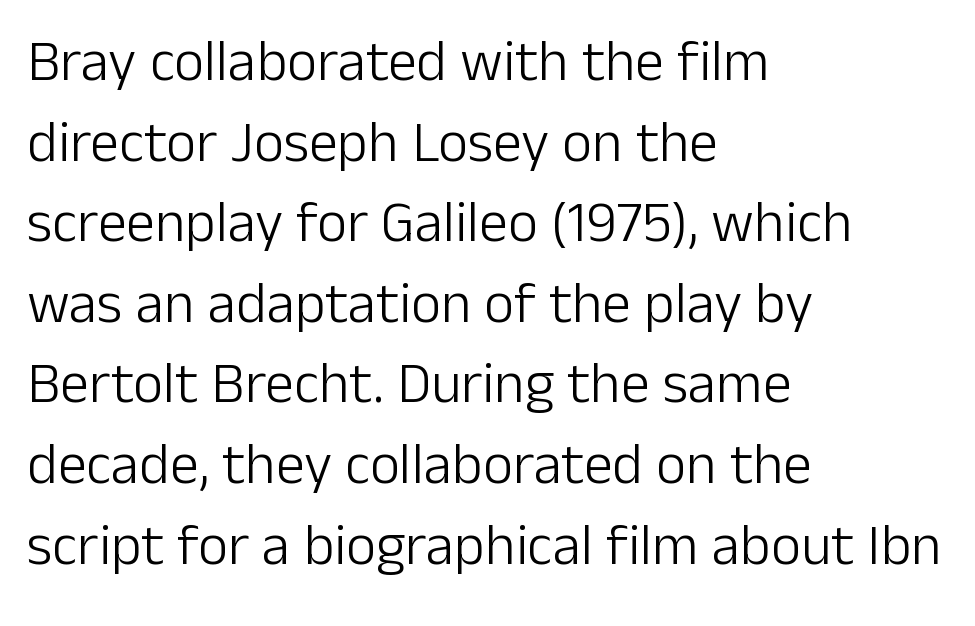
Tracking value appears to be zero — textbook default spacing. No extra ink here — the face is not bold. Is this a fixed-width face? No — the glyphs have proportional, varying widths. The line-height multiplier appears to be the usual default. Nope, no serifs anywhere on these letters. Descenders hang freely into open space.
